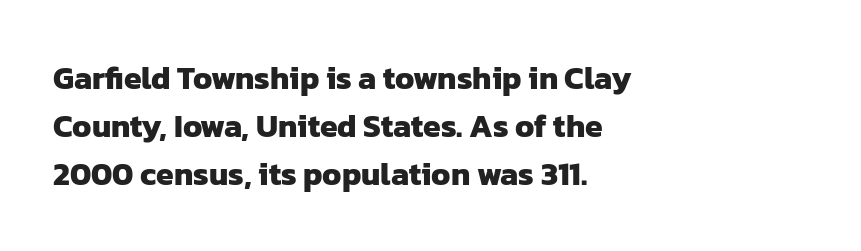
Q: Is the text bold? A: Yes.
Q: Is the typeface a serif or a sans-serif typeface? A: Sans-serif.
Q: Is the text underlined? A: No.
Q: How is the paragraph aligned? A: Left-aligned.
Q: Is the spacing between letters normal or unusually wide? A: Normal.
Q: Is the spacing between lines tight, normal or loose? A: Normal.
Q: Width (condensed, normal, or wide)? A: Normal.
Q: Stroke contrast? A: Low.
Q: x-height? A: Medium.
Q: Monospaced? A: No.
